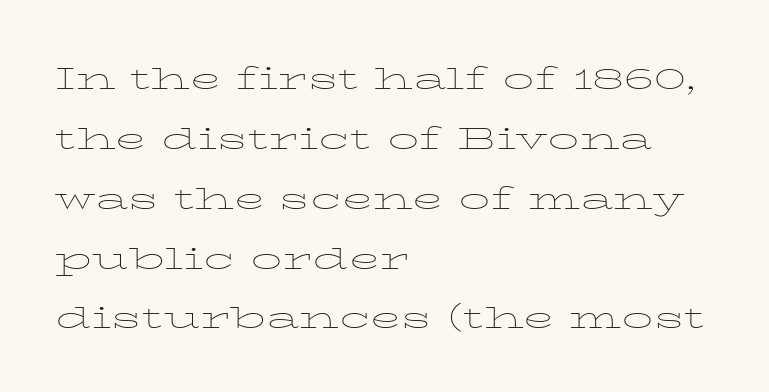
The image shows 41 px thin, wide type, upright; set left-aligned, normal line spacing (1.46x), normal letter spacing, not underlined; low stroke contrast and a medium x-height.
